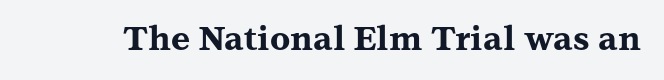
{"serif": "yes", "italic": "no", "bold": "yes", "weight": "bold", "width": "wide", "stroke_contrast": "medium", "x_height": "medium", "monospaced": "no", "underline": "no", "letter_spacing": "normal", "letter_spacing_em": 0.0, "glyph_px": 33}
